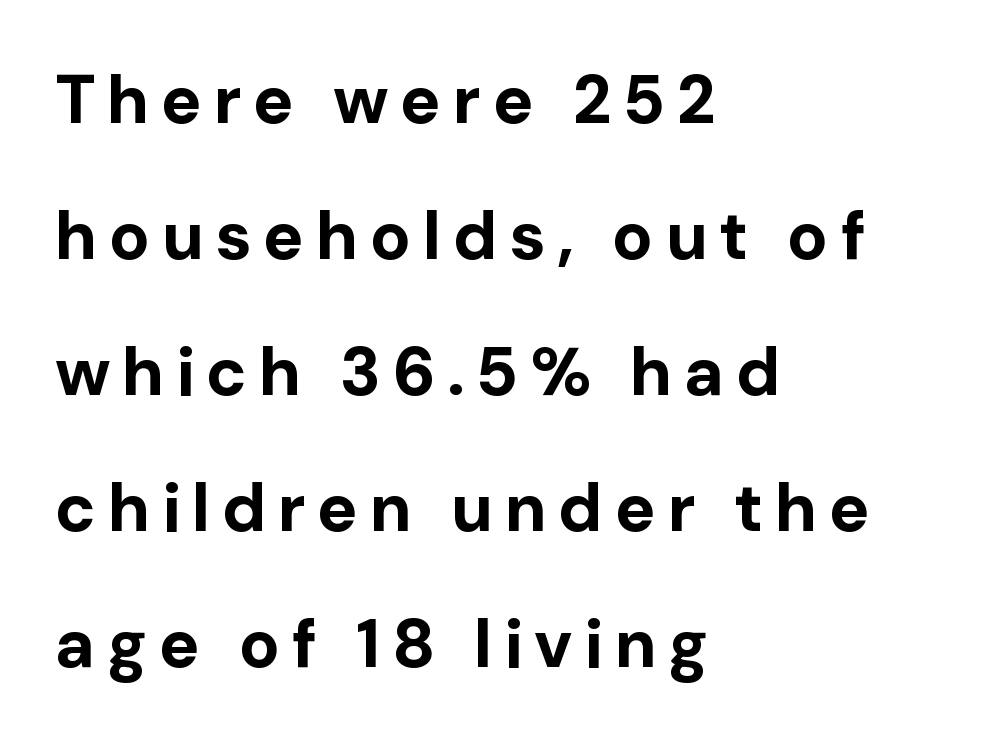
{"serif": "no", "italic": "no", "bold": "yes", "weight": "bold", "width": "normal", "stroke_contrast": "low", "x_height": "medium", "monospaced": "no", "underline": "no", "align": "left", "line_spacing": "loose", "line_spacing_ratio": 2.0, "glyph_px": 68}
